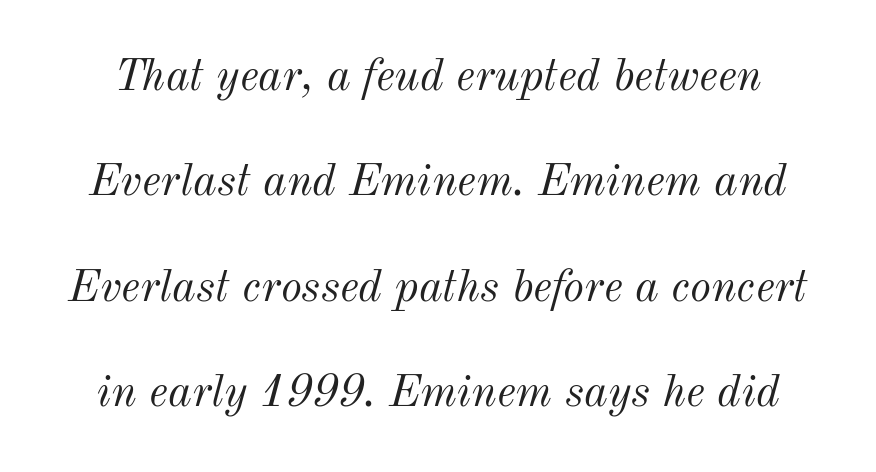
Letters rest on an invisible, unmarked baseline. Slant detected: the letters are inclined. Horizontal bands of white between lines are thick stripes. Note the varied advance widths — an 'i' is clearly narrower than an 'm'. Counters stay open thanks to moderate or lighter strokes.
